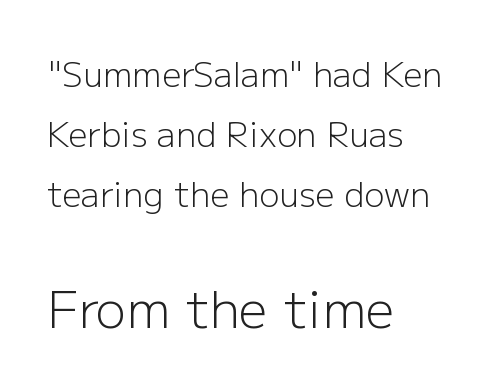
The image shows 51 px light sans-serif type, upright; set left-aligned, line spacing 1.77x, normal letter spacing, not underlined; the second (bottom) block is 1.5x larger; low stroke contrast and a medium x-height.
